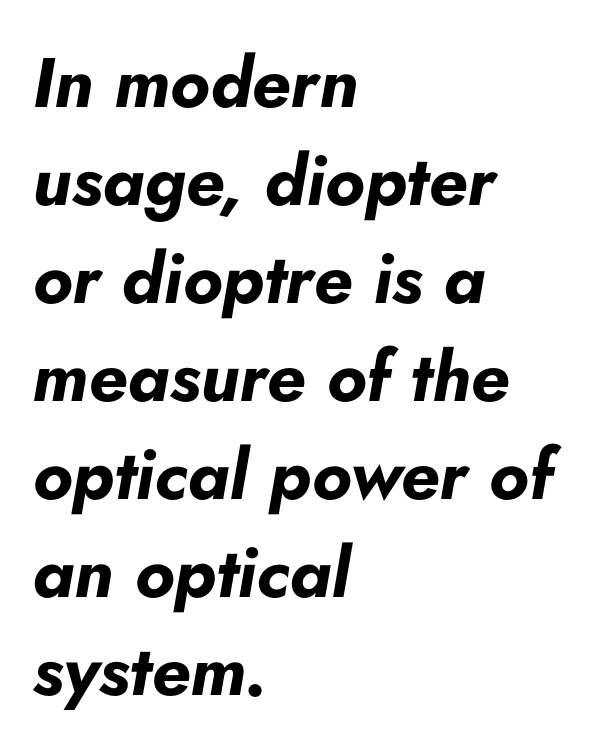
Is this a fixed-width face? No — the glyphs have proportional, varying widths. Every row of glyphs begins at an identical x-position on the left. Plenty of ink on the page — the face is bold. The baseline area is clear. Slant detected: the letters are inclined.
